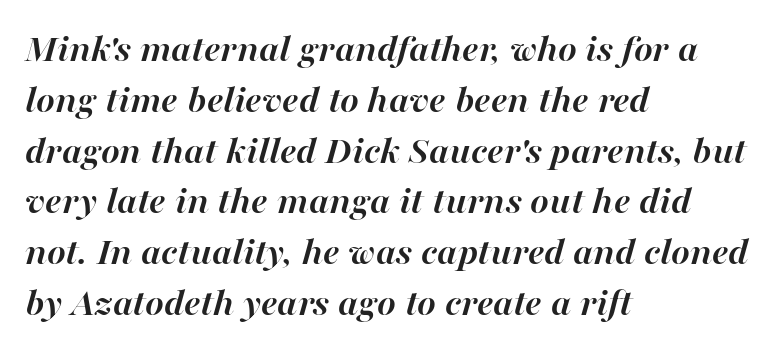
The passage shown has conventional tracking throughout. Varying glyph widths throughout — classic text-font behaviour. The gap between lines stays unmarked. This is oblique type, the kind used for emphasis or titles.
